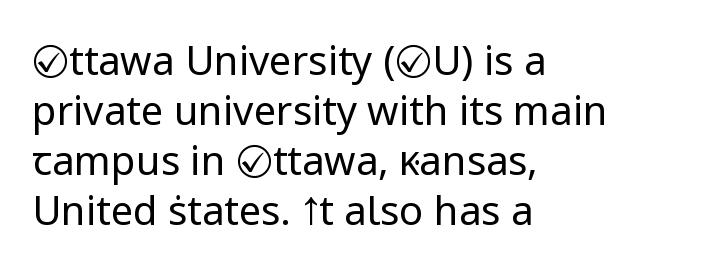
A classic flush-left, rag-right setting is used for this passage. The type is set solid horizontally, with unmodified tracking. If you drew a line through each stem, it would be perfectly vertical. This sample has the flowing, uneven cadence of proportional lettering.
